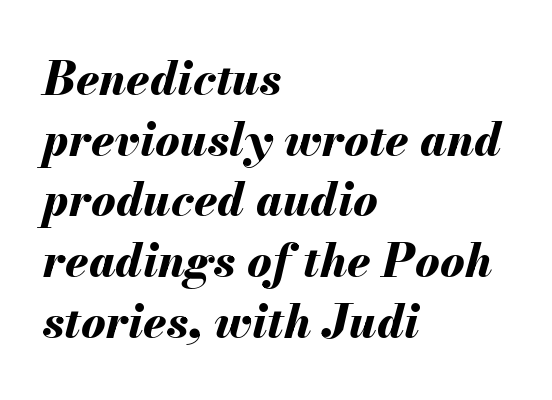
{"italic": "yes", "lean": "right", "slant_degrees": 13, "bold": "yes", "weight": "bold", "width": "normal", "stroke_contrast": "medium", "x_height": "small", "monospaced": "no", "underline": "no", "align": "left", "line_spacing": "normal", "line_spacing_ratio": 1.32, "letter_spacing": "normal", "letter_spacing_em": 0.0, "glyph_px": 46}
